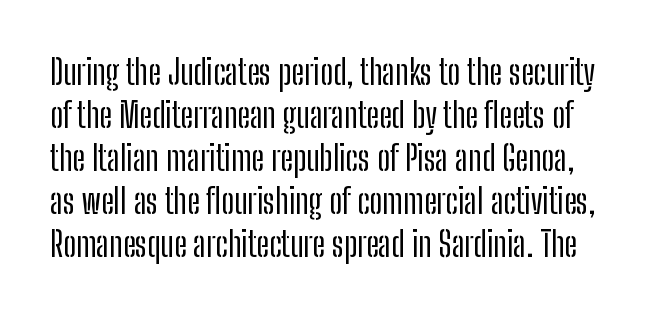
The image shows 35 px condensed sans-serif type, upright; set line spacing 1.23x, normal letter spacing, not underlined; low stroke contrast and a medium x-height.
